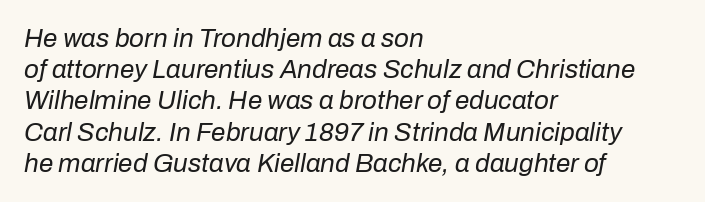
The image shows 26 px text type, italic (leaning right); set left-aligned, line spacing 1.2x, normal letter spacing, not underlined.
